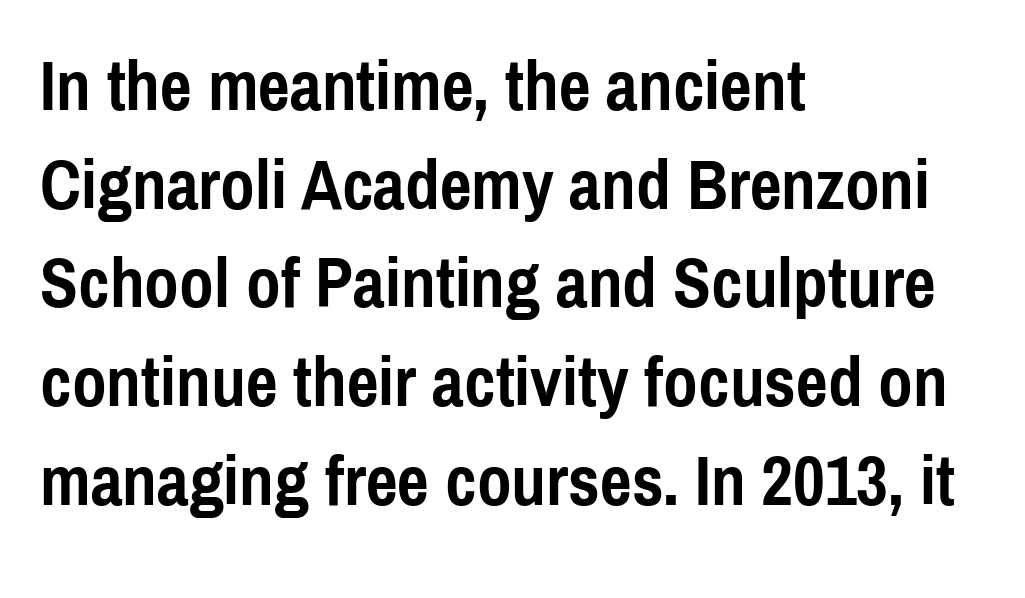
{"serif": "no", "italic": "no", "bold": "yes", "weight": "semibold", "width": "condensed", "x_height": "medium", "monospaced": "no", "underline": "no", "align": "left", "line_spacing": "normal", "line_spacing_ratio": 1.41, "letter_spacing": "normal", "letter_spacing_em": 0.0, "glyph_px": 70}
